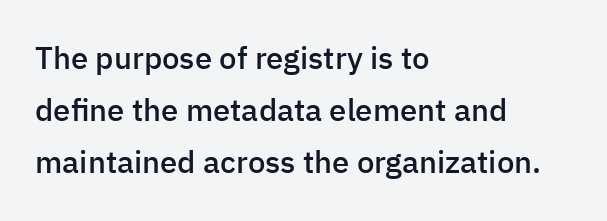
{"serif": "no", "italic": "no", "bold": "semi", "weight": "semibold", "width": "normal", "stroke_contrast": "low", "x_height": "medium", "monospaced": "no", "underline": "no", "align": "left", "line_spacing": "normal", "line_spacing_ratio": 1.67, "letter_spacing": "normal", "letter_spacing_em": 0.0, "glyph_px": 31}
